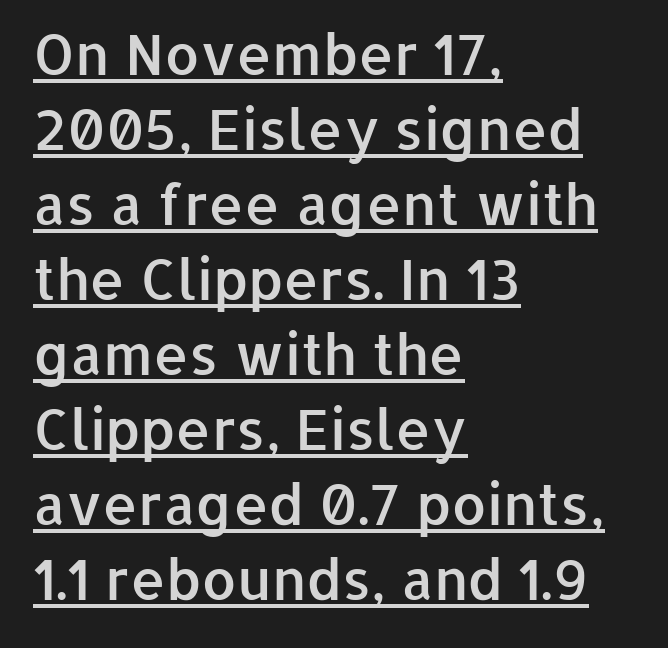
Q: Is the text bold? A: Semi-bold.
Q: Is the text italic (slanted)? A: No, it is upright.
Q: Is the typeface a serif or a sans-serif typeface? A: Sans-serif.
Q: Is the text underlined? A: Yes.
Q: How is the paragraph aligned? A: Left-aligned.
Q: Is the spacing between letters normal or unusually wide? A: Normal.
Q: Is the spacing between lines tight, normal or loose? A: Normal.
Q: Width (condensed, normal, or wide)? A: Normal.
Q: Stroke contrast? A: Low.
Q: x-height? A: Medium.
Q: Monospaced? A: No.
